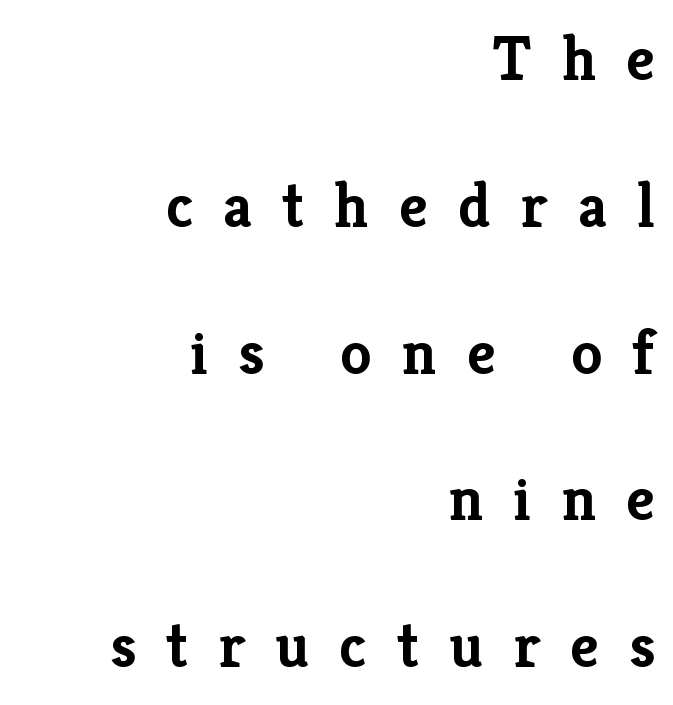
The image shows 63 px semibold serif type, upright; set right-aligned, loose line spacing (2.33x), unusually wide letter spacing (+0.48 em), not underlined; low stroke contrast and a medium x-height.
